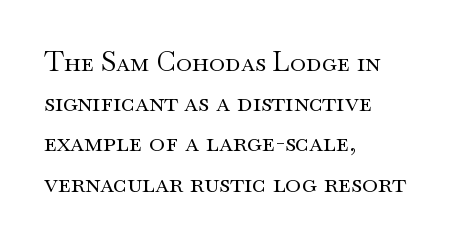
{"italic": "no", "bold": "no", "underline": "no", "align": "left", "line_spacing": "normal", "line_spacing_ratio": 1.49, "letter_spacing": "normal", "letter_spacing_em": 0.0, "glyph_px": 27}
